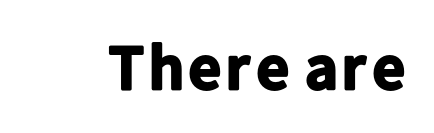
Is the letter spacing exaggerated? No — it looks like the ordinary default. Honestly, there is no underline to notice here at all. Is this a fixed-width face? No — the glyphs have proportional, varying widths. This sample uses a sans-serif face. Every character sits straight up, as roman type does.
